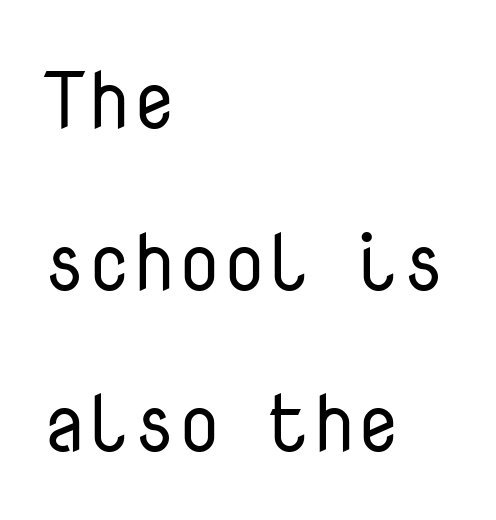
The characters display no serif detailing; their extremities are plain. Honestly, the letter spacing is just normal — you wouldn't notice it. Is there any slant? The stems are plumb. A clean baseline with only descenders dipping below it. The typesetting does not lean heavy: it is not bold. The rendering uses a large line-height, opening up the rows.
